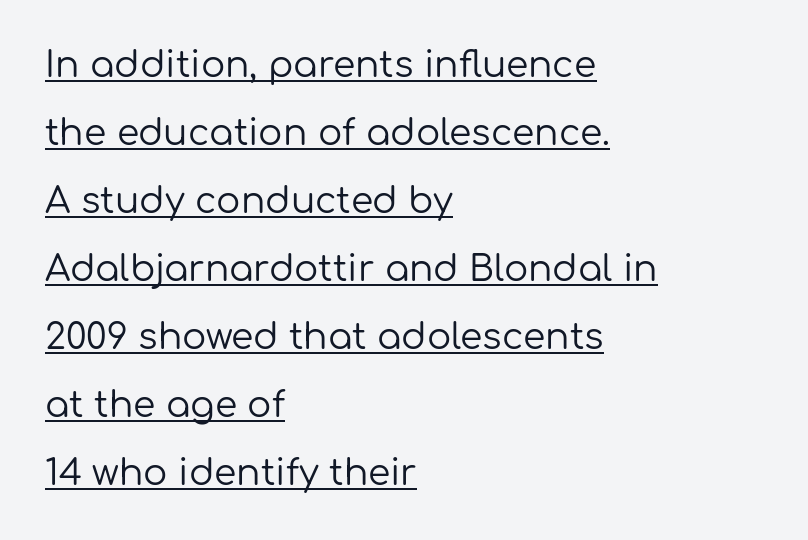
The type family on display is of the sans-serif kind. The letters stand straight up with perfectly vertical stems. Here the designer chose a conventional face with non-uniform glyph widths. The rendering uses the underline text-decoration. Is the letter spacing exaggerated? No — it looks like the ordinary default.
